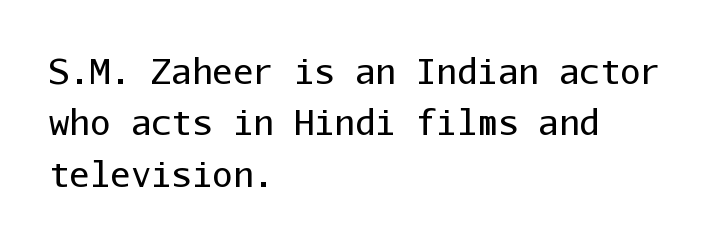
Check the space under the baseline: it is left empty. Normally led — the rows are evenly, conventionally spaced. Each letter, wide or thin by design, is forced into the same width here. Each word holds together tightly as a unit, with standard inter-letter gaps.
